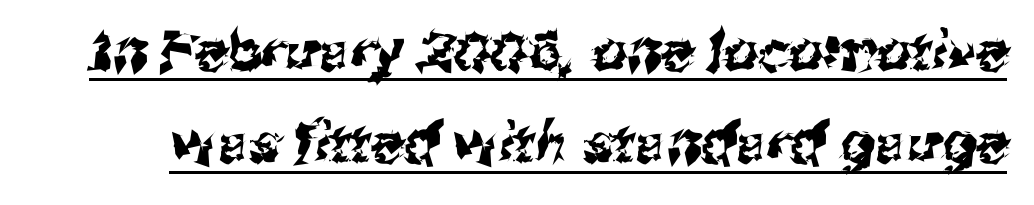
The image shows 55 px sans-serif type; set normal line spacing (1.68x), normal letter spacing, underlined; medium stroke contrast and a medium x-height.
